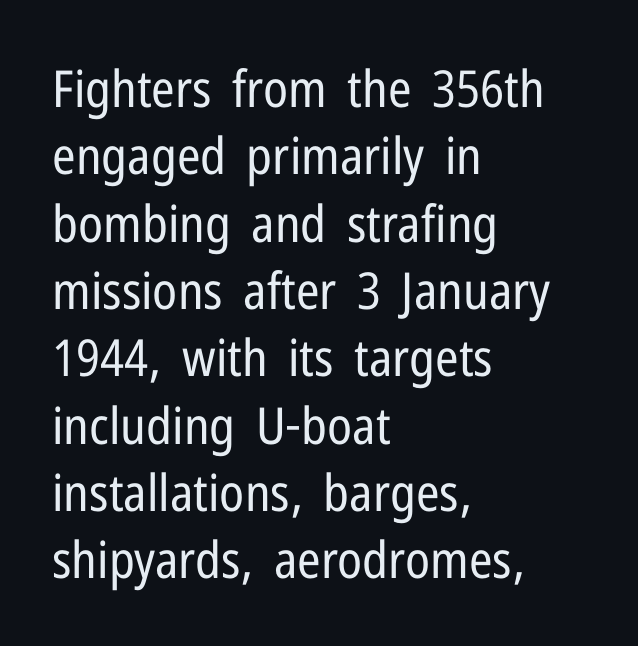
{"serif": "no", "italic": "no", "bold": "no", "weight": "regular", "width": "condensed", "stroke_contrast": "low", "x_height": "medium", "monospaced": "no", "underline": "no", "align": "left", "line_spacing": "normal", "line_spacing_ratio": 1.32, "letter_spacing": "normal", "letter_spacing_em": 0.0, "glyph_px": 51}
